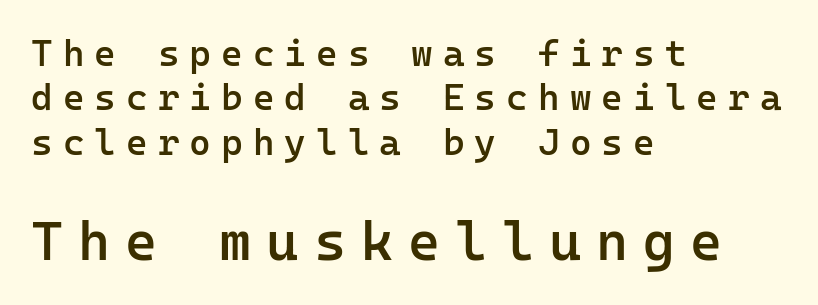
The image shows 55 px semibold sans-serif type, upright, monospaced; set left-aligned, line spacing 1.2x, unusually wide letter spacing (+0.27 em), not underlined; the second (bottom) block is 1.49x larger; low stroke contrast and a medium x-height.
